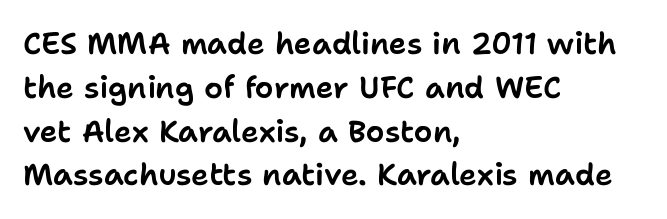
The letterforms sit shoulder to shoulder at normal distance. Is there any slant? The stems are plumb. Each row of text sits above clean, open space. Does the copy run flush right? No — it runs flush left. Regarding leading, the lines here are spaced in the standard way.
